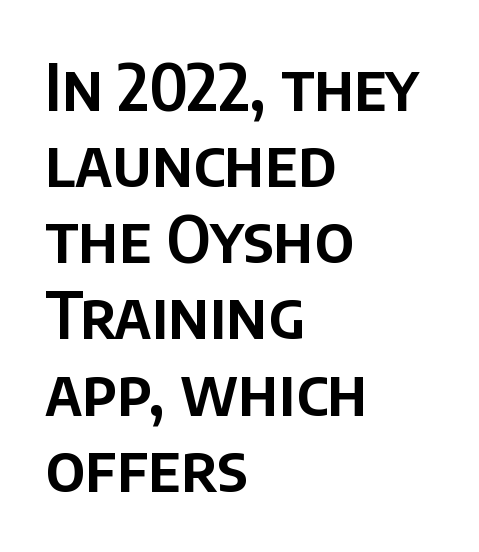
The image shows 64 px sans-serif type, upright; set left-aligned, line spacing 1.19x, normal letter spacing, not underlined; low stroke contrast and a large x-height.
